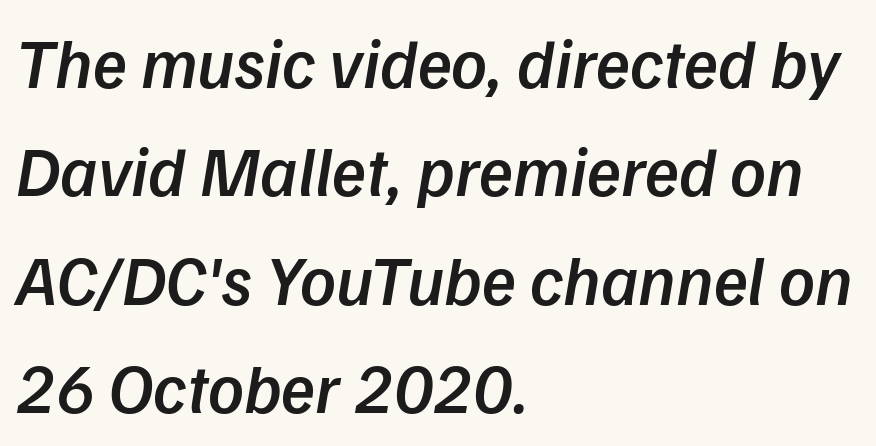
Q: Is the text bold? A: Semi-bold.
Q: Is the text italic (slanted)? A: Yes, it leans right by about 9 degrees.
Q: Is the text underlined? A: No.
Q: How is the paragraph aligned? A: Left-aligned.
Q: Is the spacing between letters normal or unusually wide? A: Normal.
Q: Is the spacing between lines tight, normal or loose? A: Normal.
Q: Width (condensed, normal, or wide)? A: Normal.
Q: Stroke contrast? A: Low.
Q: x-height? A: Medium.
Q: Monospaced? A: No.
